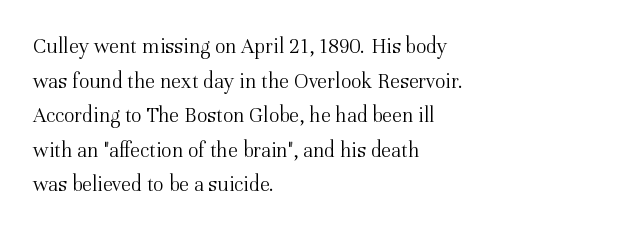
Q: Is the text bold? A: No.
Q: Is the text italic (slanted)? A: No, it is upright.
Q: Is the text underlined? A: No.
Q: How is the paragraph aligned? A: Left-aligned.
Q: Is the spacing between letters normal or unusually wide? A: Normal.
Q: Is the spacing between lines tight, normal or loose? A: Normal.
